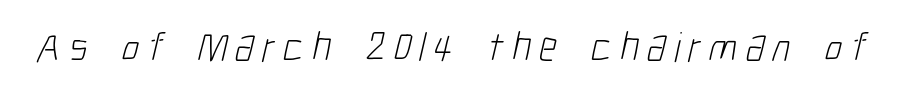
Q: Is the text bold? A: No.
Q: Is the typeface a serif or a sans-serif typeface? A: Sans-serif.
Q: Is the text underlined? A: No.
Q: Width (condensed, normal, or wide)? A: Condensed.
Q: Stroke contrast? A: Low.
Q: x-height? A: Medium.
Q: Monospaced? A: No.
